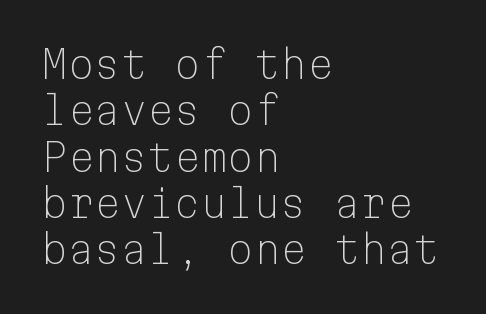
{"serif": "no", "italic": "no", "bold": "no", "weight": "light", "width": "normal", "stroke_contrast": "low", "x_height": "medium", "monospaced": "yes", "underline": "no", "align": "left", "line_spacing_ratio": 1.22, "letter_spacing": "normal", "letter_spacing_em": 0.0, "glyph_px": 38}
